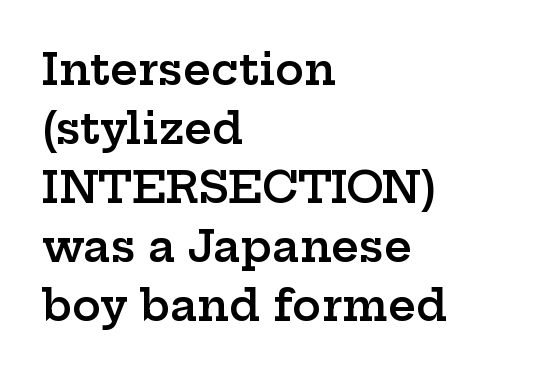
{"serif": "yes", "italic": "no", "bold": "semi", "weight": "semibold", "width": "wide", "stroke_contrast": "low", "x_height": "medium", "monospaced": "no", "underline": "no", "align": "left", "line_spacing": "normal", "line_spacing_ratio": 1.37, "letter_spacing": "normal", "letter_spacing_em": 0.0, "glyph_px": 43}
